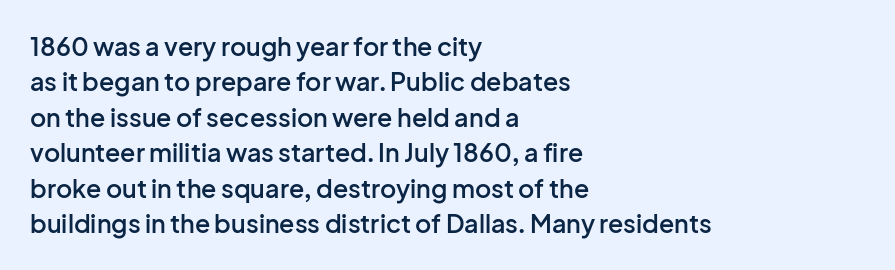
{"italic": "no", "bold": "semi", "underline": "no", "align": "left", "line_spacing": "normal", "line_spacing_ratio": 1.42, "letter_spacing": "normal", "letter_spacing_em": 0.0, "glyph_px": 25}
